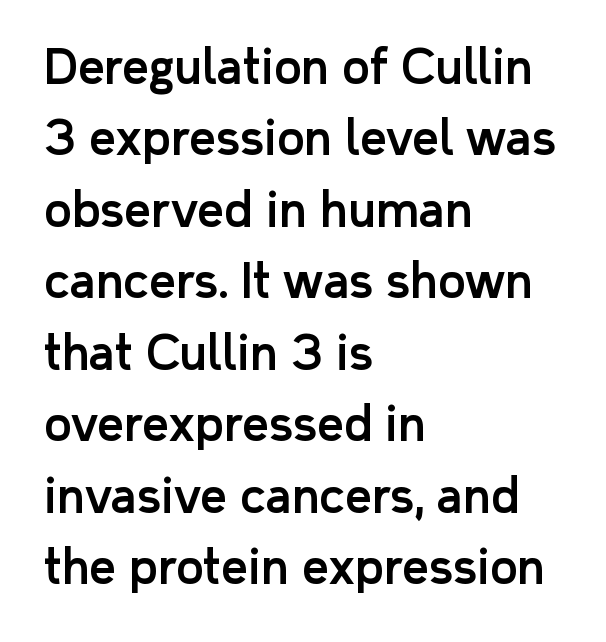
The image shows 47 px sans-serif type, upright; set left-aligned, normal line spacing (1.52x), normal letter spacing, not underlined; low stroke contrast and a medium x-height.
